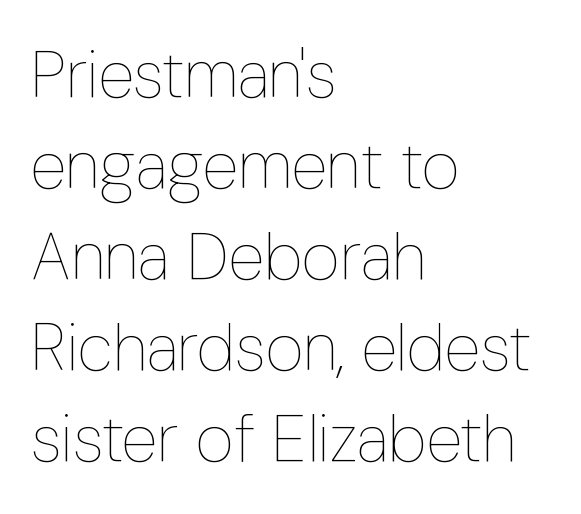
Q: Is the text bold? A: No.
Q: Is the text italic (slanted)? A: No, it is upright.
Q: Is the text underlined? A: No.
Q: How is the paragraph aligned? A: Left-aligned.
Q: Is the spacing between letters normal or unusually wide? A: Normal.
Q: Is the spacing between lines tight, normal or loose? A: Normal.
Q: Width (condensed, normal, or wide)? A: Condensed.
Q: Stroke contrast? A: Low.
Q: x-height? A: Medium.
Q: Monospaced? A: No.
